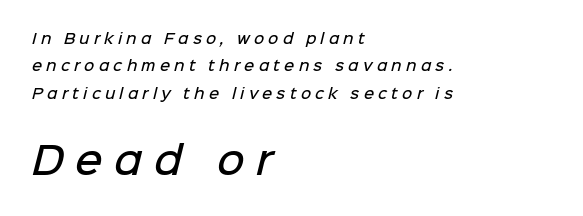
Q: Is the text bold? A: Semi-bold.
Q: Is the typeface a serif or a sans-serif typeface? A: Sans-serif.
Q: Is the text underlined? A: No.
Q: How is the paragraph aligned? A: Left-aligned.
Q: Is the spacing between letters normal or unusually wide? A: Unusually wide.
Q: Is the spacing between lines tight, normal or loose? A: Loose.
Q: Which block of text is set in a larger size, the first (top) or the second (bottom)? A: The second (bottom) one.
Q: Width (condensed, normal, or wide)? A: Normal.
Q: Stroke contrast? A: Low.
Q: x-height? A: Medium.
Q: Monospaced? A: No.
